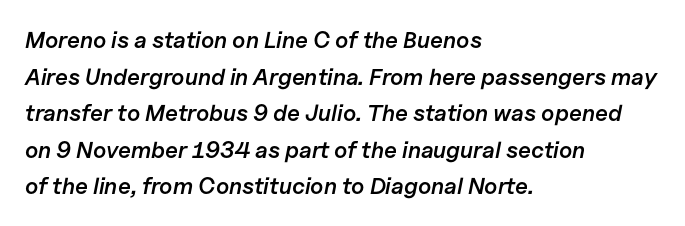
The image shows 23 px text type, italic (leaning right); set left-aligned, normal line spacing (1.59x), normal letter spacing, not underlined.
